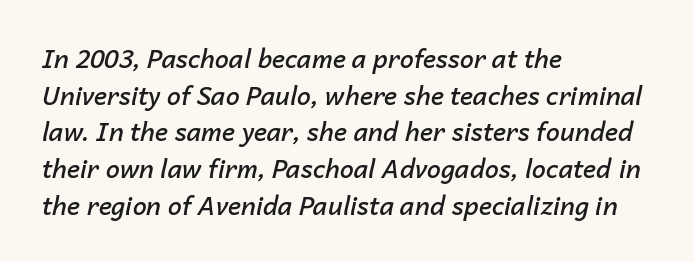
{"italic": "yes", "lean": "right", "slant_degrees": 14, "bold": "semi", "underline": "no", "align": "left", "line_spacing": "normal", "line_spacing_ratio": 1.47, "letter_spacing": "normal", "letter_spacing_em": 0.0, "glyph_px": 25}
